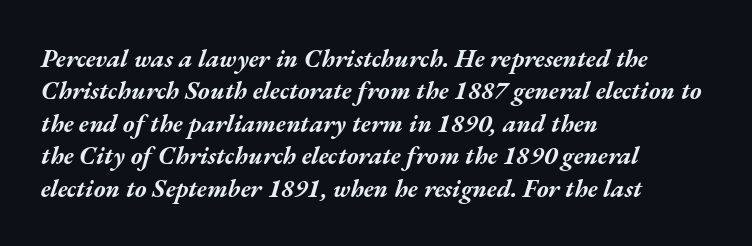
Q: Is the text bold? A: Yes.
Q: Is the text italic (slanted)? A: Yes, it leans right by about 17 degrees.
Q: Is the text underlined? A: No.
Q: How is the paragraph aligned? A: Left-aligned.
Q: Is the spacing between letters normal or unusually wide? A: Normal.
Q: Is the spacing between lines tight, normal or loose? A: Normal.
